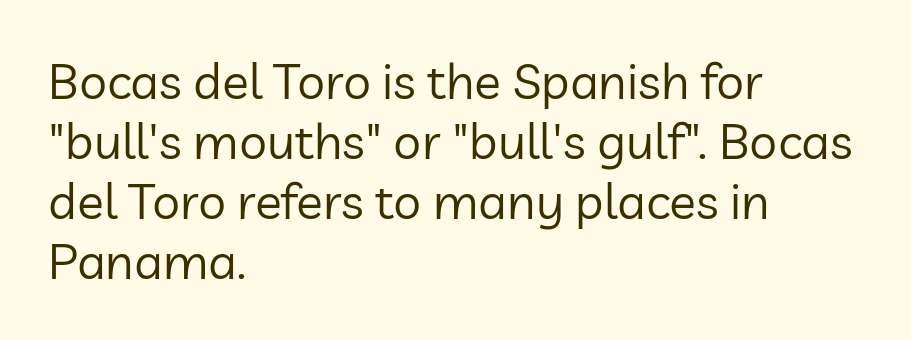
No italicization has been applied; the sample stays upright. No chunkiness to these letters — they're not bold. The letterforms sit shoulder to shoulder at normal distance. This is sans-serif lettering, the kind often seen on screens and signage.
